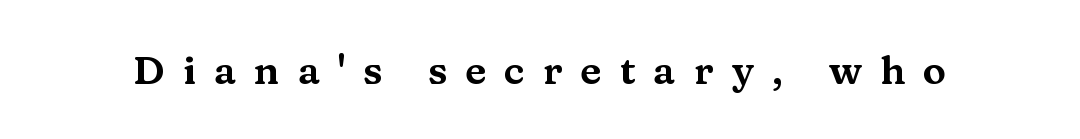
Observe the serifs anchoring each vertical stroke in this sample. The words here are not underlined. The rendering uses natural spacing where letterforms have individual widths. Observe the wide spacing: letters keep a clear distance from each other.
